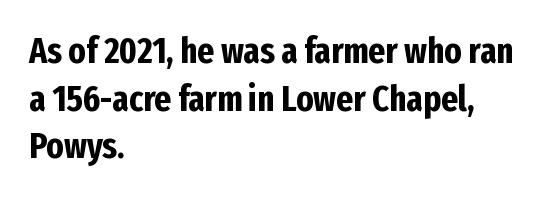
The image shows 36 px bold, condensed sans-serif type, upright; set left-aligned, normal line spacing (1.32x), normal letter spacing, not underlined; low stroke contrast and a medium x-height.
